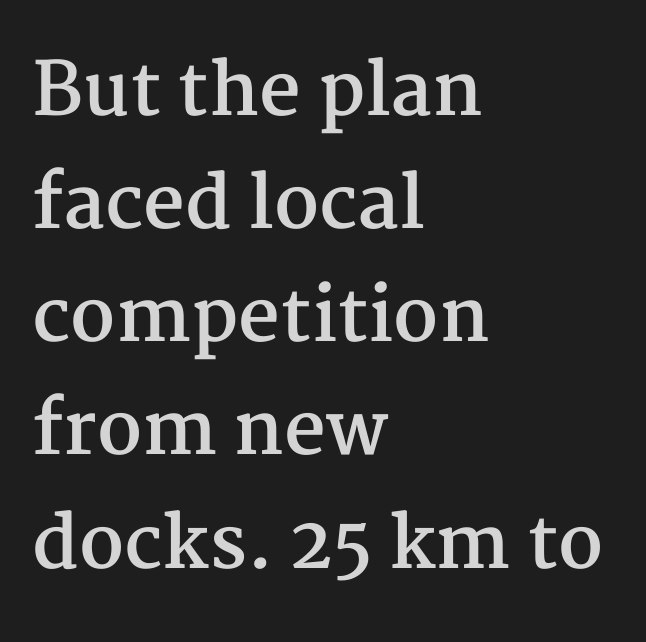
The image shows 73 px semibold serif type, upright; set left-aligned, normal line spacing (1.55x), normal letter spacing, not underlined; medium stroke contrast and a medium x-height.
